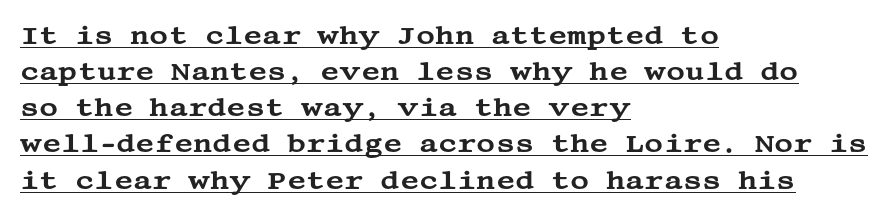
Q: Is the text italic (slanted)? A: No, it is upright.
Q: Is the text underlined? A: Yes.
Q: How is the paragraph aligned? A: Left-aligned.
Q: Is the spacing between letters normal or unusually wide? A: Normal.
Q: Is the spacing between lines tight, normal or loose? A: Normal.
